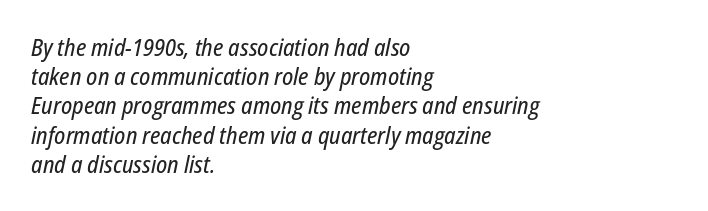
Q: Is the text italic (slanted)? A: Yes, it leans right by about 12 degrees.
Q: Is the text underlined? A: No.
Q: How is the paragraph aligned? A: Left-aligned.
Q: Is the spacing between letters normal or unusually wide? A: Normal.
Q: Is the spacing between lines tight, normal or loose? A: Normal.
